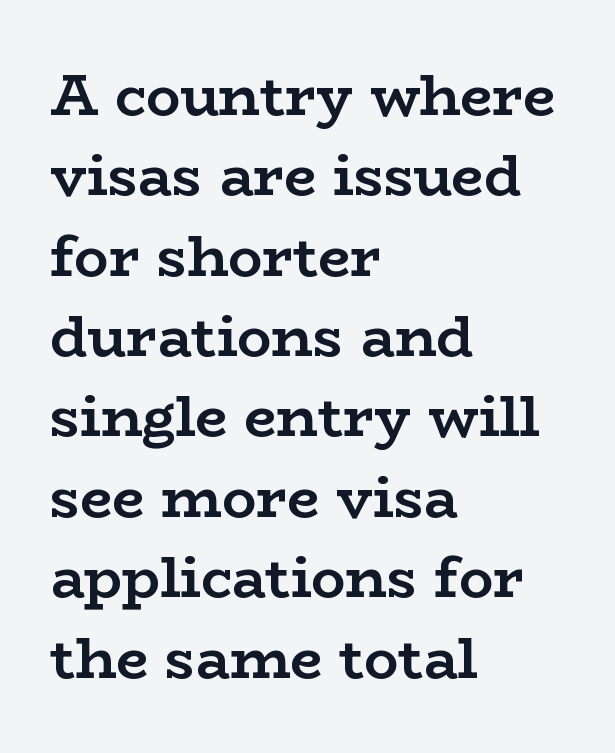
Q: Is the text bold? A: Yes.
Q: Is the text italic (slanted)? A: No, it is upright.
Q: Is the typeface a serif or a sans-serif typeface? A: Serif.
Q: Is the text underlined? A: No.
Q: How is the paragraph aligned? A: Left-aligned.
Q: Is the spacing between letters normal or unusually wide? A: Normal.
Q: Is the spacing between lines tight, normal or loose? A: Normal.
Q: Width (condensed, normal, or wide)? A: Wide.
Q: Stroke contrast? A: Low.
Q: x-height? A: Medium.
Q: Monospaced? A: No.
